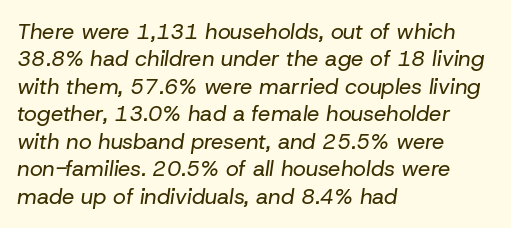
A bare baseline throughout the passage. Italic? Definitely — the glyphs are oblique. Horizontally, the lines are justified to the leading edge only. Weight: not bold — regular or lighter.
